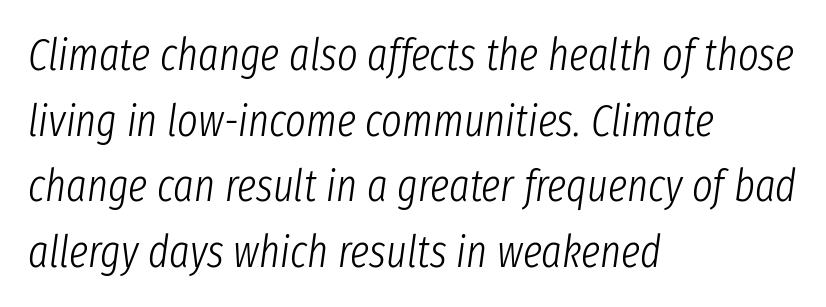
{"italic": "yes", "lean": "right", "slant_degrees": 8, "bold": "no", "weight": "light", "width": "condensed", "stroke_contrast": "low", "x_height": "medium", "monospaced": "no", "underline": "no", "align": "left", "line_spacing": "normal", "line_spacing_ratio": 1.49, "letter_spacing": "normal", "letter_spacing_em": 0.0, "glyph_px": 44}
